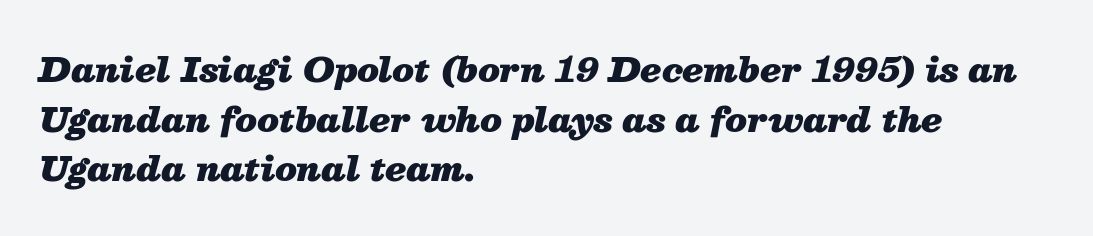
The image shows 34 px heavy type, italic (leaning right); set left-aligned, normal line spacing (1.46x), normal letter spacing, not underlined; medium stroke contrast and a medium x-height.
